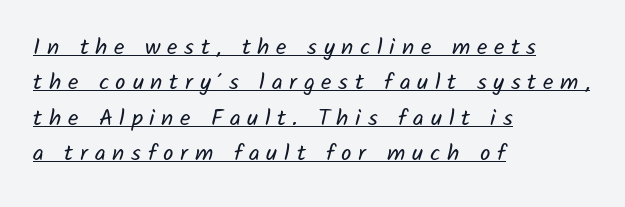
The image shows 23 px text type; set left-aligned, normal line spacing (1.54x), unusually wide letter spacing (+0.29 em), underlined.
